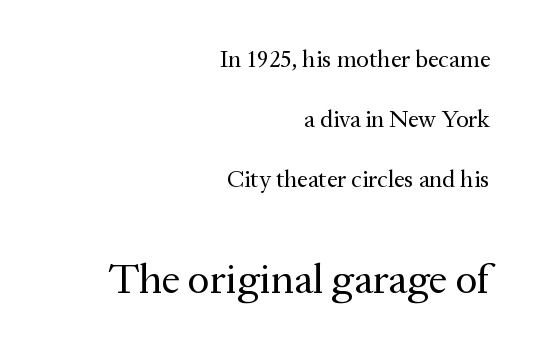
Q: Is the text bold? A: No.
Q: Is the text italic (slanted)? A: No, it is upright.
Q: Is the typeface a serif or a sans-serif typeface? A: Serif.
Q: Is the text underlined? A: No.
Q: How is the paragraph aligned? A: Right-aligned.
Q: Is the spacing between letters normal or unusually wide? A: Normal.
Q: Is the spacing between lines tight, normal or loose? A: Loose.
Q: Which block of text is set in a larger size, the first (top) or the second (bottom)? A: The second (bottom) one.
Q: Width (condensed, normal, or wide)? A: Normal.
Q: Stroke contrast? A: Medium.
Q: x-height? A: Medium.
Q: Monospaced? A: No.
